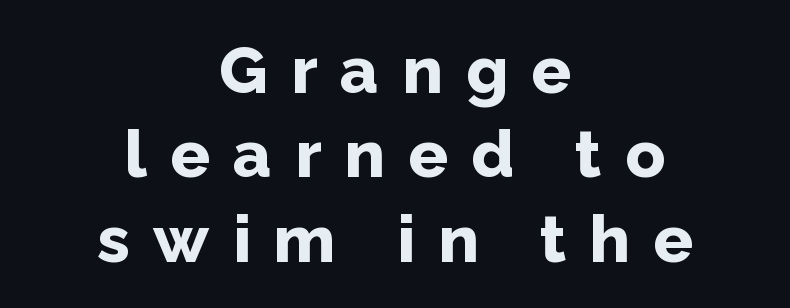
Students, note that the glyphs here are deliberately spaced far apart. The type sits square on the baseline with zero lean. Letterform terminals end flat and unadorned throughout the passage. Note the varied advance widths — an 'i' is clearly narrower than an 'm'. Students, observe: this is what conventionally led text looks like. Decoration check: the copy has no underline.
